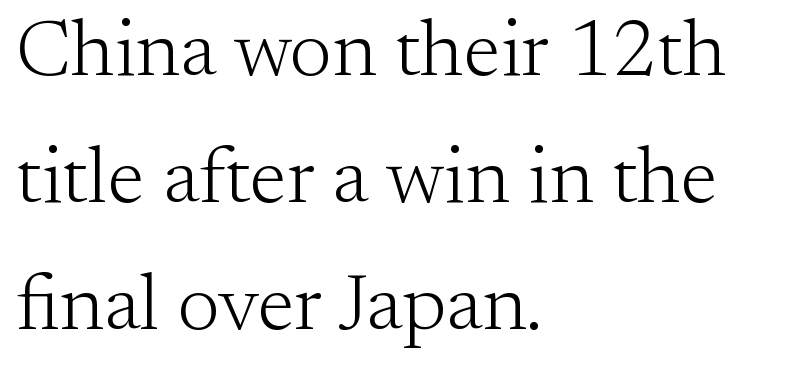
Q: Is the text bold? A: No.
Q: Is the text italic (slanted)? A: No, it is upright.
Q: Is the typeface a serif or a sans-serif typeface? A: Serif.
Q: Is the text underlined? A: No.
Q: How is the paragraph aligned? A: Left-aligned.
Q: Is the spacing between letters normal or unusually wide? A: Normal.
Q: Is the spacing between lines tight, normal or loose? A: Normal.
Q: Width (condensed, normal, or wide)? A: Normal.
Q: Stroke contrast? A: Medium.
Q: x-height? A: Small.
Q: Monospaced? A: No.
